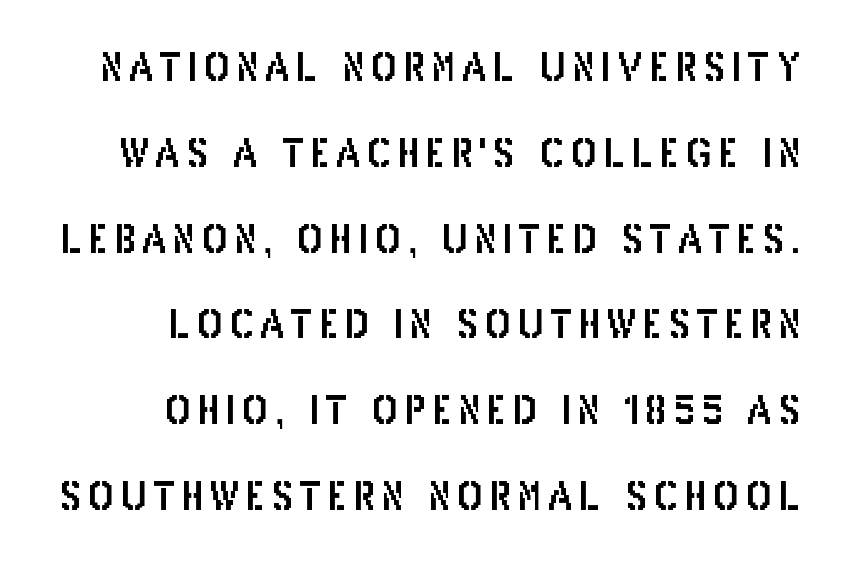
{"serif": "no", "italic": "no", "width": "condensed", "stroke_contrast": "low", "x_height": "large", "monospaced": "no", "underline": "no", "align": "right", "line_spacing": "loose", "line_spacing_ratio": 2.2, "glyph_px": 39}
